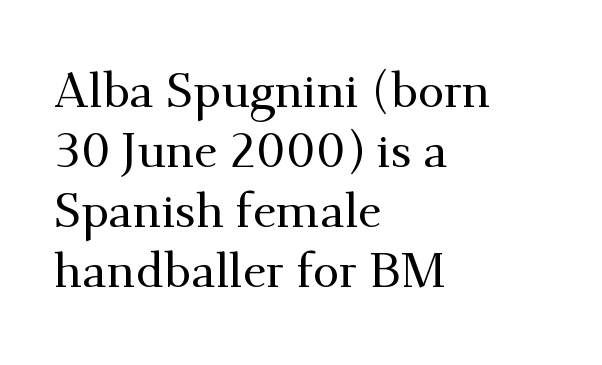
The image shows 48 px serif type, upright; set left-aligned, normal line spacing (1.25x), normal letter spacing, not underlined; medium stroke contrast and a small x-height.
